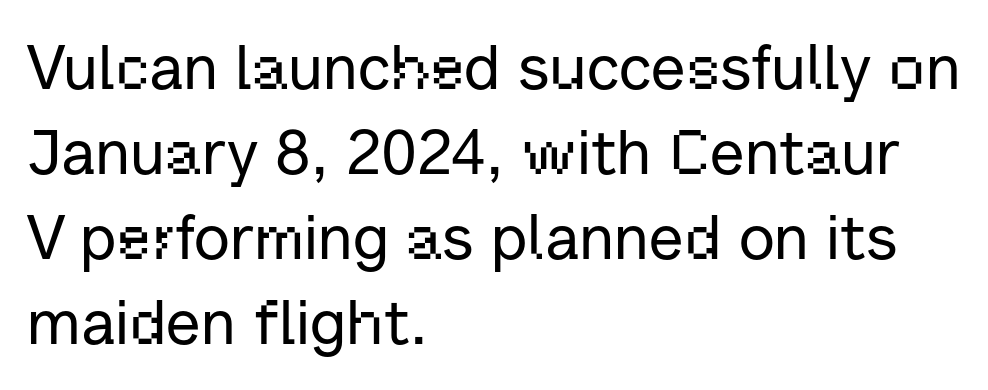
{"serif": "no", "italic": "no", "width": "normal", "stroke_contrast": "low", "x_height": "medium", "monospaced": "no", "underline": "no", "align": "left", "line_spacing": "normal", "line_spacing_ratio": 1.35, "letter_spacing": "normal", "letter_spacing_em": 0.0, "glyph_px": 63}
